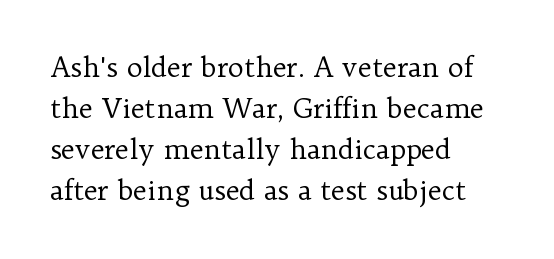
{"italic": "no", "bold": "no", "underline": "no", "align": "left", "line_spacing": "normal", "line_spacing_ratio": 1.52, "letter_spacing": "normal", "letter_spacing_em": 0.0, "glyph_px": 27}
